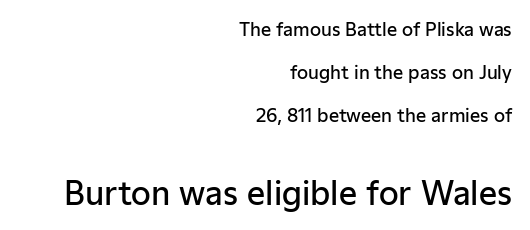
Two sizes are in play, and the larger belongs to the second block. Letterform terminals end flat and unadorned throughout the passage. When letters stand straight like this, we call the style roman or upright. Underlining? Definitely not there.
